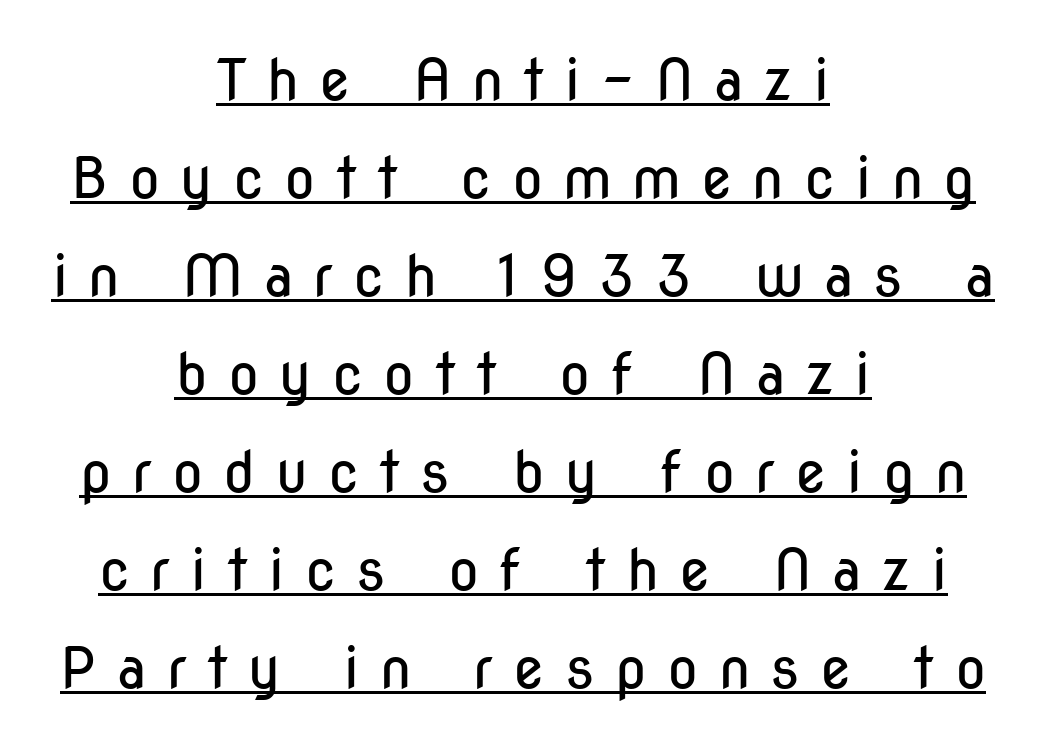
{"serif": "no", "italic": "no", "bold": "no", "weight": "regular", "width": "condensed", "stroke_contrast": "low", "x_height": "medium", "monospaced": "no", "underline": "yes", "align": "center", "line_spacing_ratio": 1.72, "letter_spacing": "wide", "letter_spacing_em": 0.35, "glyph_px": 57}
